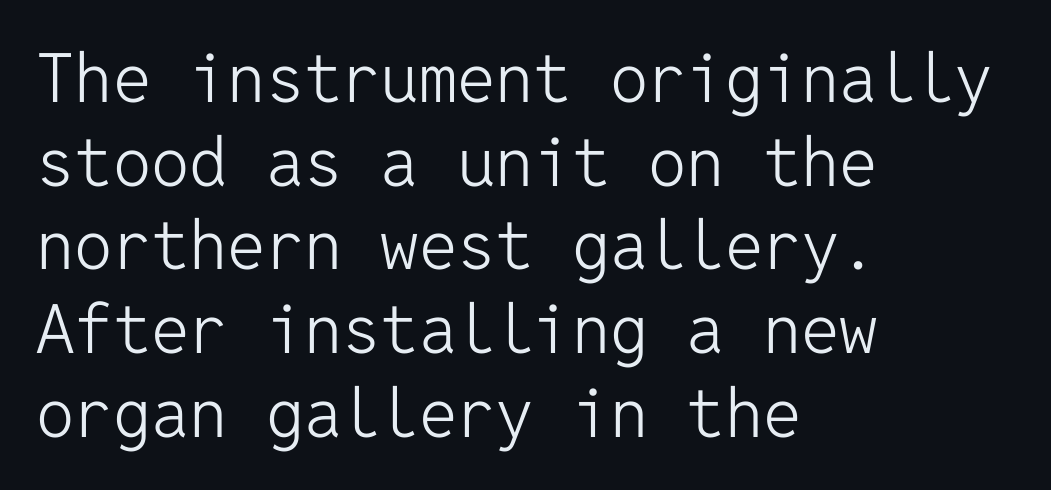
Is this a fixed-width face? Yes — each glyph sits in an identical cell. A typesetter would label this face a sans. The font is comparable to plain body text, perhaps lighter. Words float on clear page, feet unadorned.
